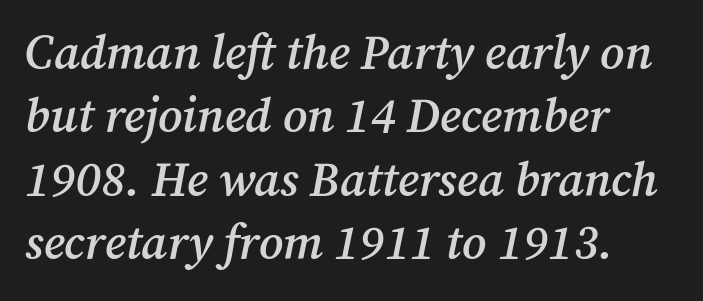
{"serif": "yes", "italic": "yes", "lean": "right", "slant_degrees": 12, "bold": "semi", "weight": "semibold", "width": "normal", "stroke_contrast": "medium", "x_height": "medium", "monospaced": "no", "underline": "no", "align": "left", "line_spacing": "normal", "line_spacing_ratio": 1.32, "letter_spacing": "normal", "letter_spacing_em": 0.0, "glyph_px": 48}
